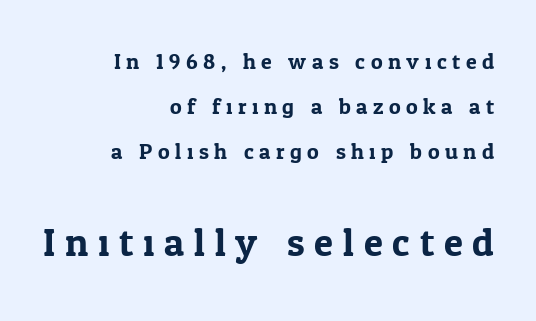
{"serif": "yes", "italic": "no", "width": "normal", "stroke_contrast": "low", "x_height": "medium", "monospaced": "no", "underline": "no", "align": "right", "line_spacing": "loose", "line_spacing_ratio": 2.04, "letter_spacing": "wide", "letter_spacing_em": 0.25, "larger_block": "second", "size_ratio": 1.77, "glyph_px": 39}
